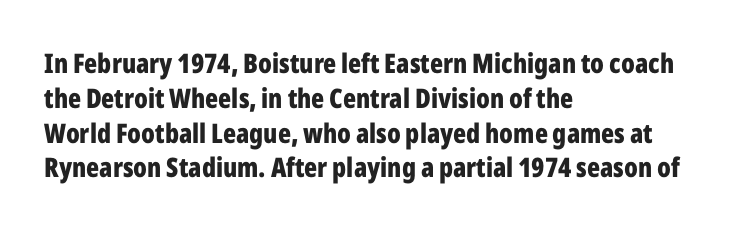
The words here are not underlined. Style check: upright. Typesetter's note: full bold, strokes at maximum text heaviness. Left-aligned paragraph, ragged on the right. One glance says typical: line gaps are just what's usual. Look at the tracking — it's just the regular setting, nothing added.
